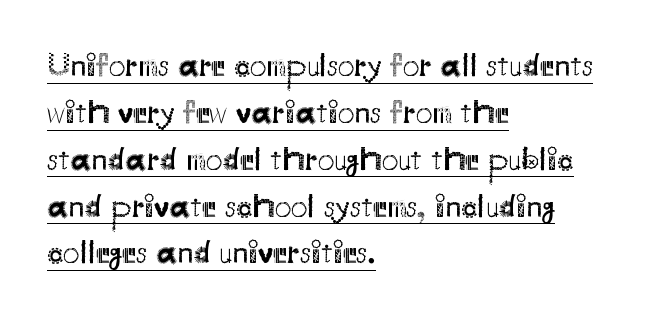
The image shows 33 px regular-weight sans-serif type, upright; set left-aligned, normal line spacing (1.42x), normal letter spacing, underlined; medium stroke contrast and a small x-height.
